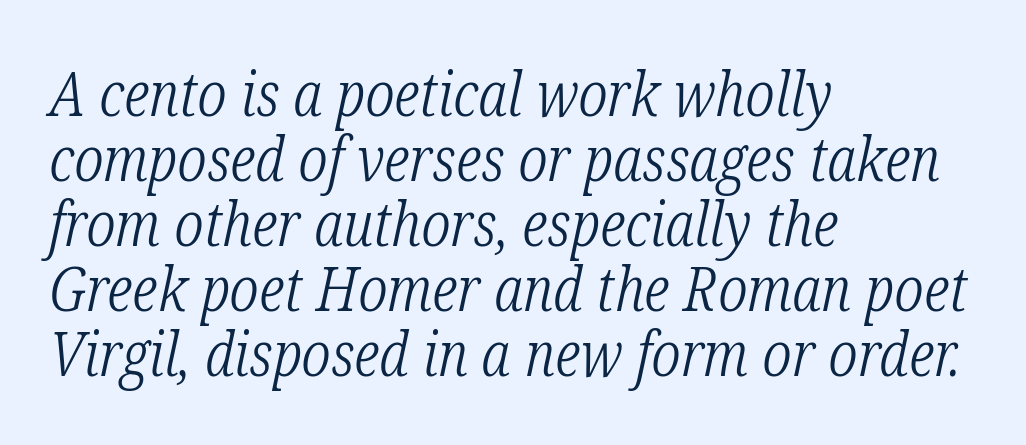
The image shows 62 px light, condensed serif type, italic (leaning right); set left-aligned, tight line spacing (1.05x), normal letter spacing, not underlined; low stroke contrast and a medium x-height.
